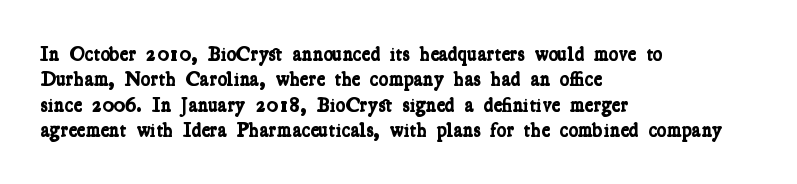
Inter-character spacing is left at the font's built-in metrics. How would I describe the line gaps? Plain and ordinary. The glyphs have the mass of a bold cut. The words here are not underlined.
